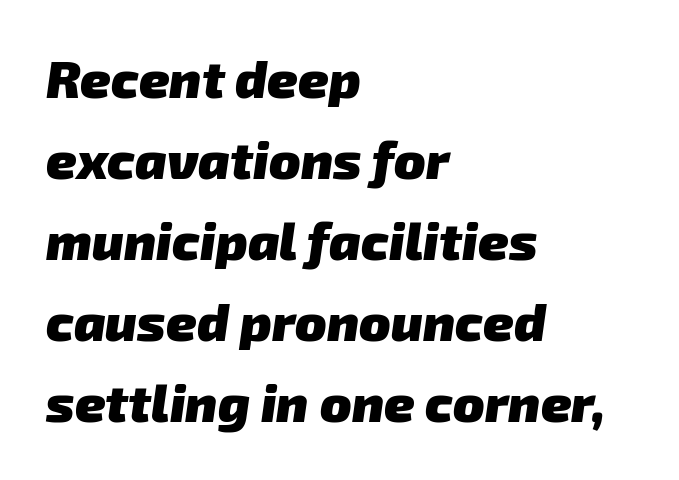
Nothing unusual about the tracking: characters are spaced as the font intends. The strokes are fattened all the way to bold. Serif or sans? Sans — the stroke terminals are bare. If you measured baseline to baseline, you'd find a middling distance. You could not count columns in this text — the font is proportionally spaced. Type without underlining.
